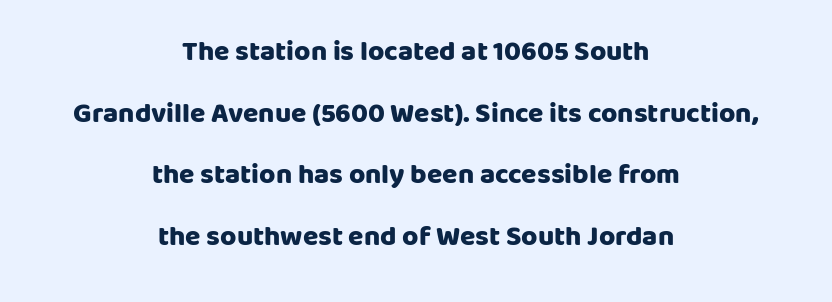
Each word holds together tightly as a unit, with standard inter-letter gaps. Teacher's note: observe the equal gaps on both sides — that is centered alignment. Descenders are the only things crossing below the line. The designer dialed line spacing up above the default. The rendering uses natural spacing where letterforms have individual widths. As a designer I'd log this as weight 700, bold.
